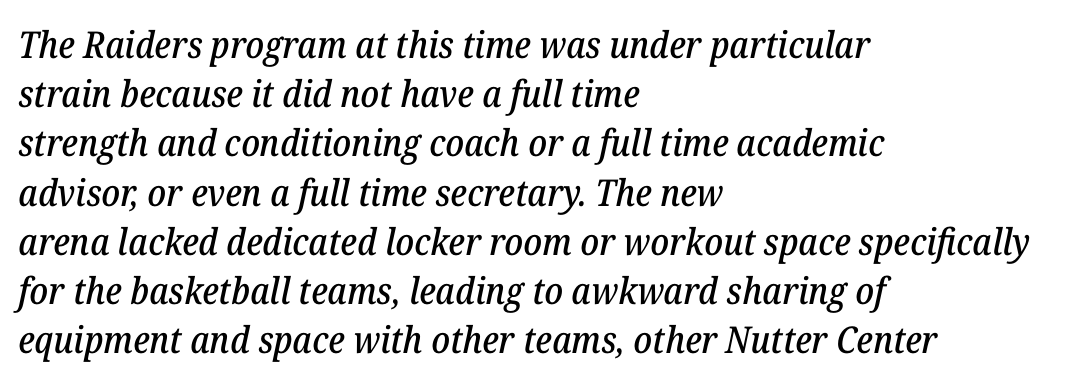
{"serif": "yes", "italic": "yes", "lean": "right", "slant_degrees": 12, "width": "normal", "stroke_contrast": "low", "x_height": "medium", "monospaced": "no", "underline": "no", "align": "left", "line_spacing": "normal", "line_spacing_ratio": 1.33, "letter_spacing": "normal", "letter_spacing_em": 0.0, "glyph_px": 37}
